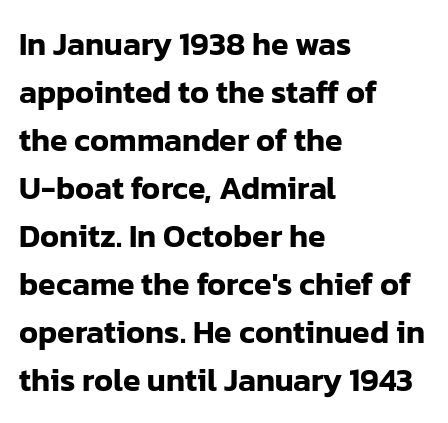
The image shows 32 px sans-serif type, upright; set left-aligned, normal line spacing (1.5x), normal letter spacing, not underlined; low stroke contrast and a medium x-height.
